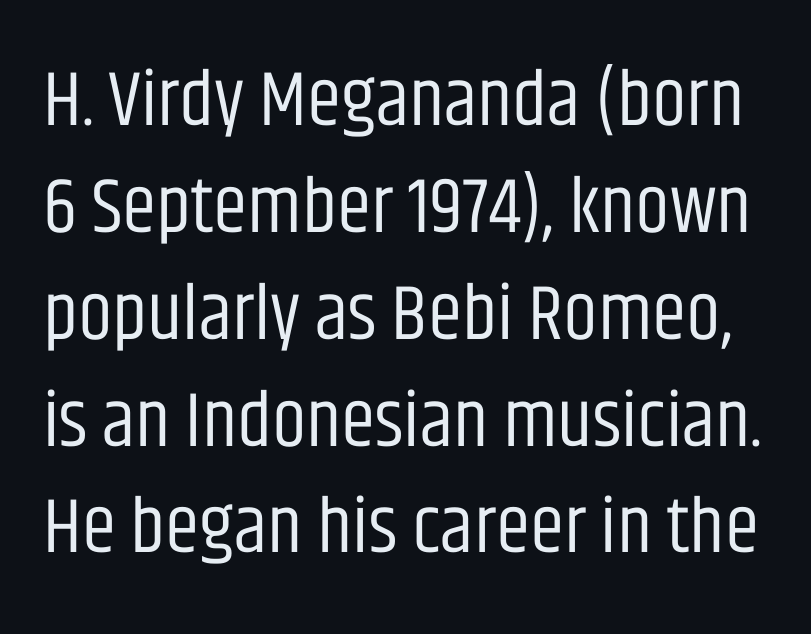
The image shows 78 px regular-weight, condensed sans-serif type, upright; set normal line spacing (1.37x), normal letter spacing, not underlined; low stroke contrast and a large x-height.
